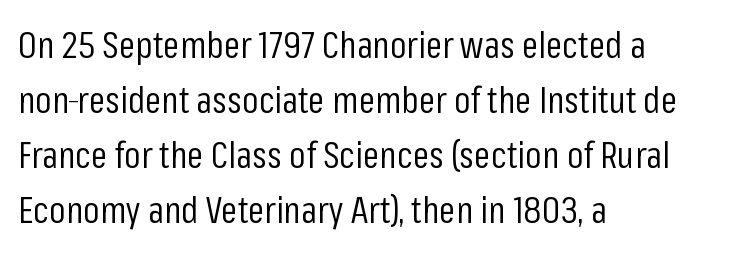
{"serif": "no", "italic": "no", "bold": "no", "weight": "regular", "width": "condensed", "stroke_contrast": "low", "x_height": "medium", "monospaced": "no", "underline": "no", "align": "left", "line_spacing": "normal", "line_spacing_ratio": 1.49, "letter_spacing": "normal", "letter_spacing_em": 0.0, "glyph_px": 37}
